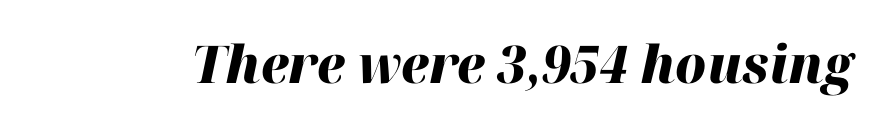
Q: Is the text bold? A: Yes.
Q: Is the text italic (slanted)? A: Yes, it leans right by about 12 degrees.
Q: Is the text underlined? A: No.
Q: Is the spacing between letters normal or unusually wide? A: Normal.
Q: Width (condensed, normal, or wide)? A: Normal.
Q: Stroke contrast? A: High.
Q: x-height? A: Medium.
Q: Monospaced? A: No.
